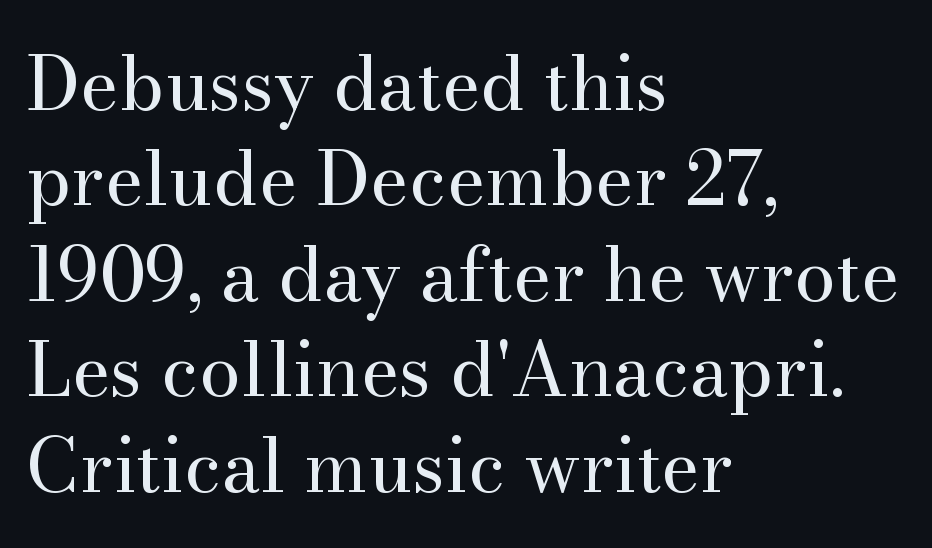
Q: Is the text bold? A: No.
Q: Is the text italic (slanted)? A: No, it is upright.
Q: Is the typeface a serif or a sans-serif typeface? A: Serif.
Q: Is the text underlined? A: No.
Q: How is the paragraph aligned? A: Left-aligned.
Q: Is the spacing between letters normal or unusually wide? A: Normal.
Q: Is the spacing between lines tight, normal or loose? A: Normal.
Q: Width (condensed, normal, or wide)? A: Normal.
Q: Stroke contrast? A: Medium.
Q: x-height? A: Small.
Q: Monospaced? A: No.
